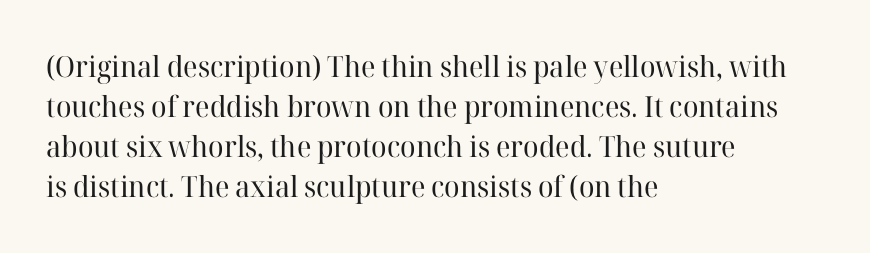
Q: Is the text bold? A: No.
Q: Is the text italic (slanted)? A: No, it is upright.
Q: Is the typeface a serif or a sans-serif typeface? A: Serif.
Q: Is the text underlined? A: No.
Q: How is the paragraph aligned? A: Left-aligned.
Q: Is the spacing between letters normal or unusually wide? A: Normal.
Q: Is the spacing between lines tight, normal or loose? A: Normal.
Q: Width (condensed, normal, or wide)? A: Normal.
Q: Stroke contrast? A: High.
Q: x-height? A: Medium.
Q: Monospaced? A: No.
